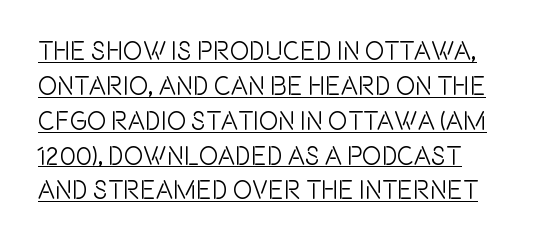
{"italic": "no", "underline": "yes", "align": "left", "line_spacing": "normal", "line_spacing_ratio": 1.34, "letter_spacing": "normal", "letter_spacing_em": 0.0, "glyph_px": 26}
